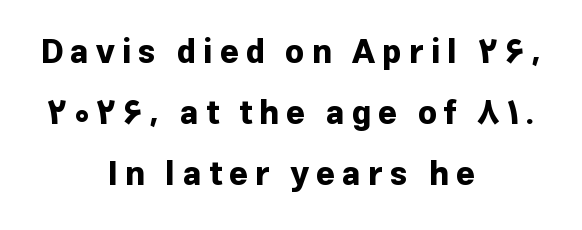
{"serif": "no", "italic": "no", "bold": "yes", "weight": "bold", "width": "normal", "stroke_contrast": "low", "x_height": "medium", "monospaced": "no", "underline": "no", "align": "center", "line_spacing_ratio": 1.85, "letter_spacing": "wide", "letter_spacing_em": 0.21, "glyph_px": 33}
